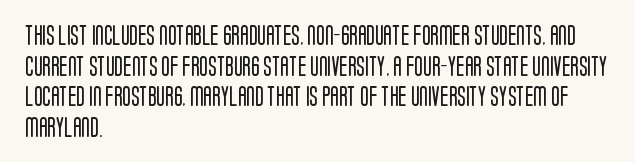
If you drew a line through each stem, it would be perfectly vertical. Students, observe: this is what conventionally led text looks like. Alignment: flush left. Decoration check: the copy has no underline.
